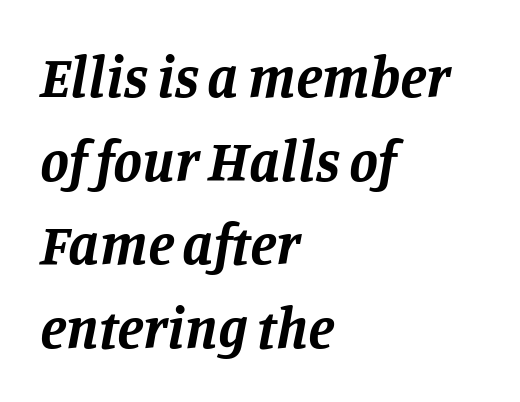
Q: Is the text bold? A: Yes.
Q: Is the text italic (slanted)? A: Yes, it leans right by about 11 degrees.
Q: Is the typeface a serif or a sans-serif typeface? A: Serif.
Q: Is the text underlined? A: No.
Q: How is the paragraph aligned? A: Left-aligned.
Q: Is the spacing between letters normal or unusually wide? A: Normal.
Q: Is the spacing between lines tight, normal or loose? A: Normal.
Q: Width (condensed, normal, or wide)? A: Normal.
Q: Stroke contrast? A: Low.
Q: x-height? A: Large.
Q: Monospaced? A: No.
